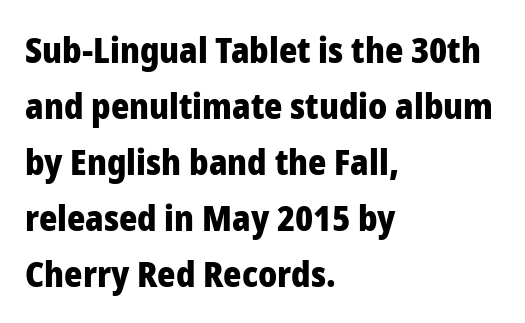
Baseline-to-baseline distance is the conventional proportion of letter height. No italicization has been applied; the sample stays upright. This rendering uses left alignment, leaving the right contour irregular. Proportional: the letters do not fall into vertical columns. The face used here is rendered with its standard letterfit. The typesetting leans heavy: a genuine bold.
